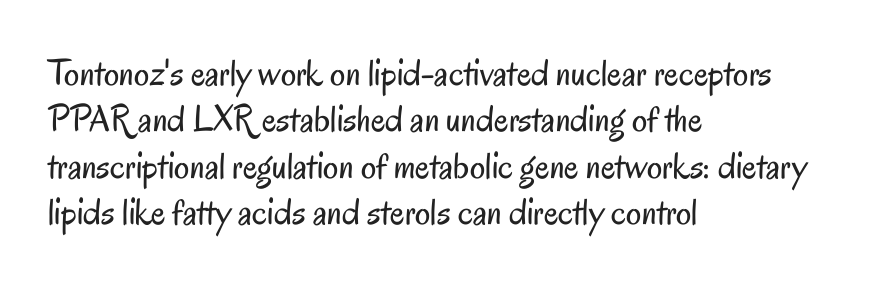
Q: Is the text bold? A: No.
Q: Is the text italic (slanted)? A: No, it is upright.
Q: Is the typeface a serif or a sans-serif typeface? A: Sans-serif.
Q: Is the text underlined? A: No.
Q: How is the paragraph aligned? A: Left-aligned.
Q: Is the spacing between letters normal or unusually wide? A: Normal.
Q: Width (condensed, normal, or wide)? A: Condensed.
Q: Stroke contrast? A: Low.
Q: x-height? A: Small.
Q: Monospaced? A: No.
